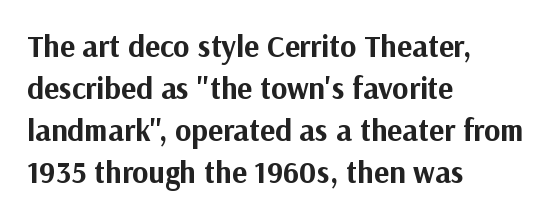
Each new line begins a customary step beneath the previous one. Think of a printed novel: that variable character pitch is what you see here. Font category for this specimen: sans-serif. The string is rendered with underlining switched off. Honestly, the letter spacing is just normal — you wouldn't notice it.
